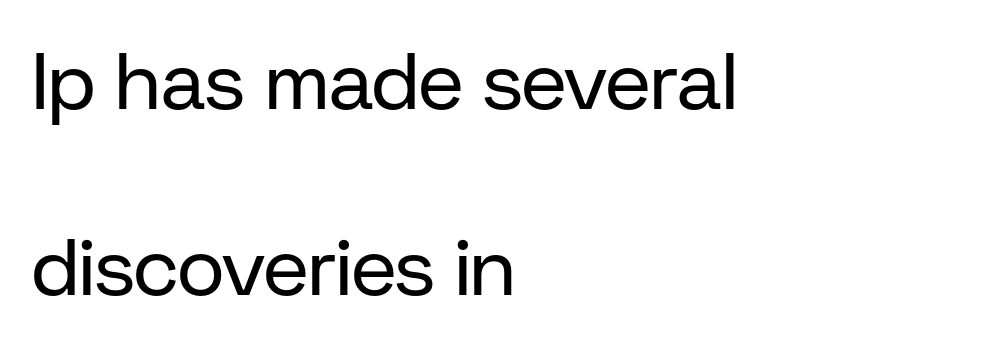
Q: Is the text bold? A: No.
Q: Is the text italic (slanted)? A: No, it is upright.
Q: Is the typeface a serif or a sans-serif typeface? A: Sans-serif.
Q: Is the text underlined? A: No.
Q: How is the paragraph aligned? A: Left-aligned.
Q: Is the spacing between letters normal or unusually wide? A: Normal.
Q: Is the spacing between lines tight, normal or loose? A: Loose.
Q: Width (condensed, normal, or wide)? A: Normal.
Q: Stroke contrast? A: Low.
Q: x-height? A: Medium.
Q: Monospaced? A: No.
